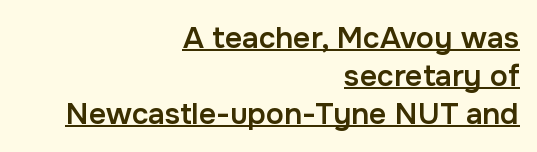
Q: Is the text bold? A: Semi-bold.
Q: Is the text italic (slanted)? A: No, it is upright.
Q: Is the typeface a serif or a sans-serif typeface? A: Sans-serif.
Q: Is the text underlined? A: Yes.
Q: How is the paragraph aligned? A: Right-aligned.
Q: Is the spacing between letters normal or unusually wide? A: Normal.
Q: Is the spacing between lines tight, normal or loose? A: Normal.
Q: Width (condensed, normal, or wide)? A: Normal.
Q: Stroke contrast? A: Low.
Q: x-height? A: Medium.
Q: Monospaced? A: No.
